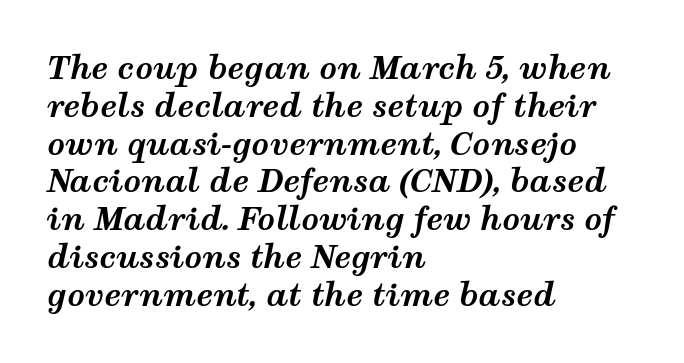
Q: Is the text bold? A: Yes.
Q: Is the text italic (slanted)? A: Yes, it leans right by about 12 degrees.
Q: Is the text underlined? A: No.
Q: How is the paragraph aligned? A: Left-aligned.
Q: Is the spacing between letters normal or unusually wide? A: Normal.
Q: Width (condensed, normal, or wide)? A: Wide.
Q: Stroke contrast? A: Medium.
Q: x-height? A: Medium.
Q: Monospaced? A: No.
